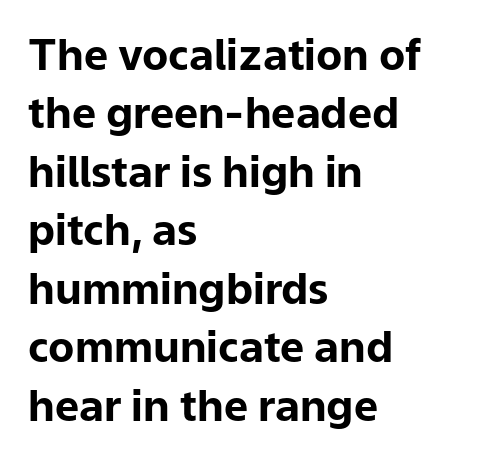
Type without underlining. The compositor pushed each line to the left boundary. Character widths vary here, with narrow letters taking less room than wide ones. A typesetter would mark this as roman, not italic. The passage shown stacks its lines at a standard gap. These lines are composed in type without serifs.
